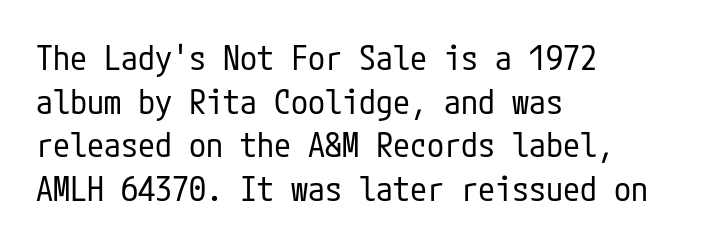
The image shows 34 px regular-weight, condensed sans-serif type, upright; set left-aligned, normal line spacing (1.28x), normal letter spacing, not underlined; low stroke contrast and a medium x-height.
